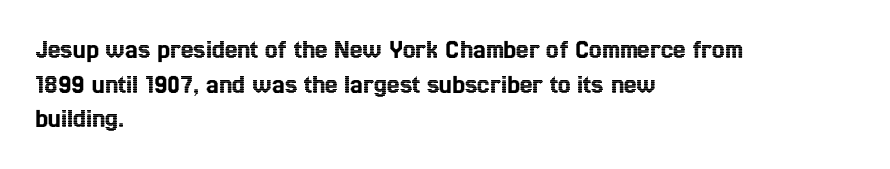
{"italic": "no", "width": "condensed", "x_height": "medium", "monospaced": "no", "underline": "no", "align": "left", "line_spacing_ratio": 1.24, "letter_spacing": "normal", "letter_spacing_em": 0.0, "glyph_px": 28}
